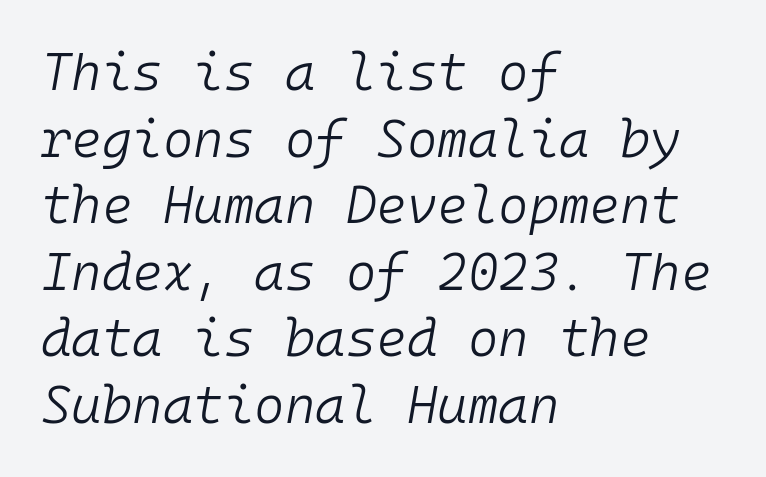
Interline gaps are of average width in this sample. Does the copy run flush right? No — it runs flush left. Descender tails drop into unmarked territory. Letter spacing: default.
